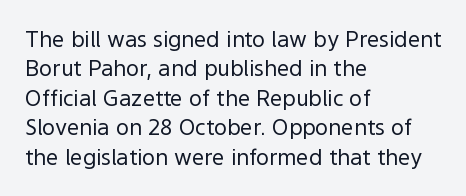
{"italic": "no", "bold": "no", "underline": "no", "align": "left", "line_spacing": "normal", "line_spacing_ratio": 1.34, "letter_spacing": "normal", "letter_spacing_em": 0.0, "glyph_px": 22}
